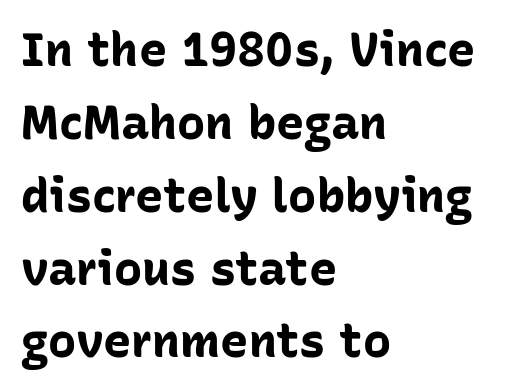
This sample keeps an unexceptional amount of space between lines. Horizontally, the lines are justified to the leading edge only. Here the designer chose a conventional face with non-uniform glyph widths. The glyphs in this specimen are sans serif. Quick note: not italic, upright.
